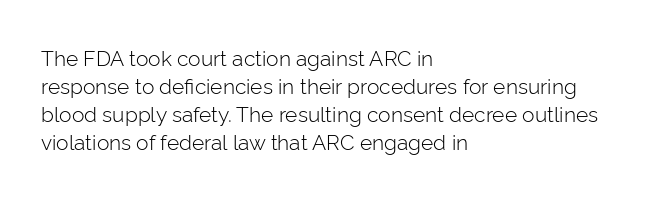
The image shows 21 px text type, upright; set left-aligned, normal line spacing (1.34x), normal letter spacing, not underlined.
